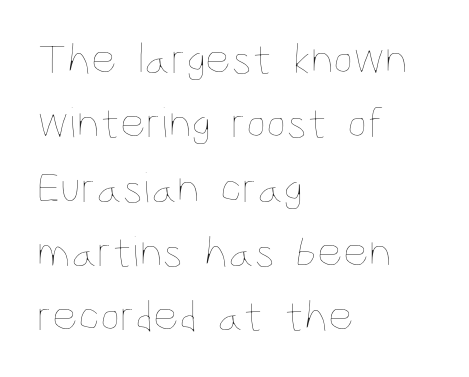
The strokes are not fattened; the text isn't bold. This is the regular roman posture of the typeface. Is this a fixed-width face? No — the glyphs have proportional, varying widths. The area under the type is left untouched. Default kerning and tracking; the words read as compact shapes.
